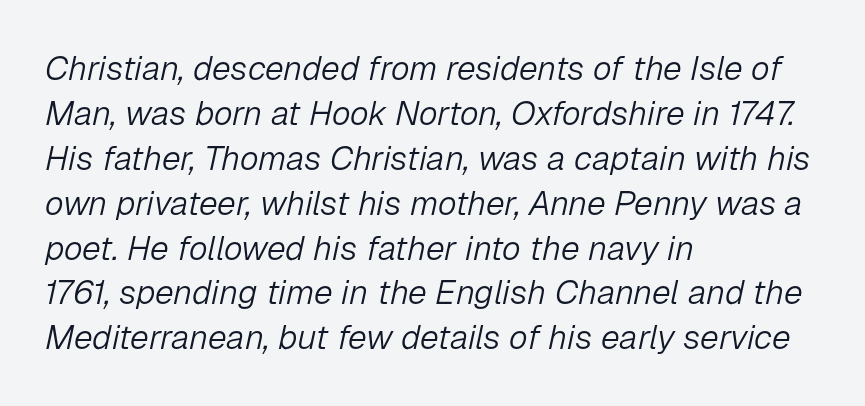
{"italic": "yes", "lean": "right", "slant_degrees": 12, "bold": "no", "weight": "light", "width": "normal", "stroke_contrast": "low", "x_height": "medium", "monospaced": "no", "underline": "no", "align": "left", "line_spacing": "normal", "line_spacing_ratio": 1.32, "letter_spacing": "normal", "letter_spacing_em": 0.0, "glyph_px": 34}
